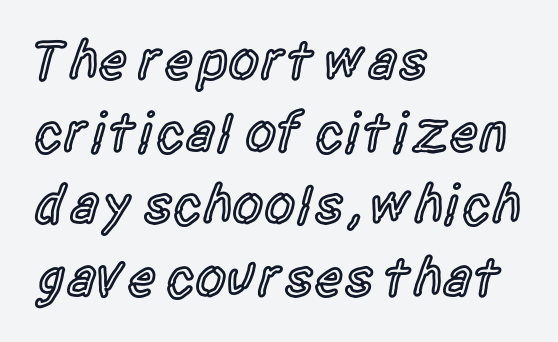
{"serif": "no", "bold": "semi", "weight": "semibold", "width": "condensed", "x_height": "large", "monospaced": "no", "underline": "no", "align": "left", "line_spacing": "normal", "line_spacing_ratio": 1.29, "letter_spacing": "normal", "letter_spacing_em": 0.0, "glyph_px": 56}
